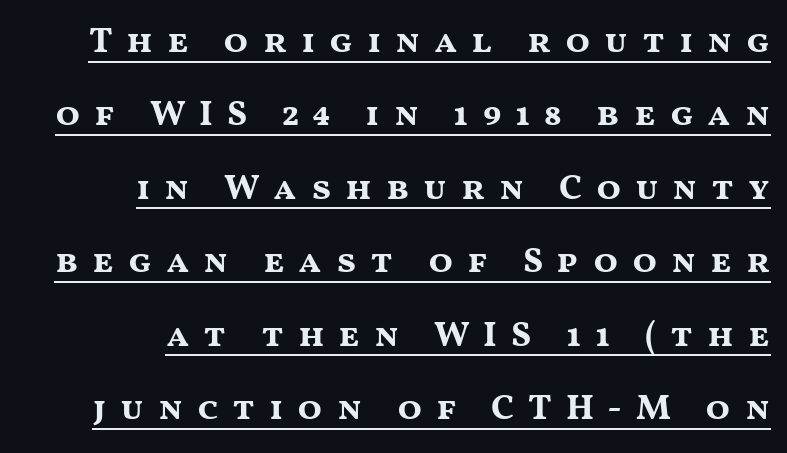
A roman cut, with each character standing at attention. The sample has been set heavy, in full bold. Letterform terminals end flat and unadorned throughout the passage. The passage shown is typed in a proportional face where columns would drift.
